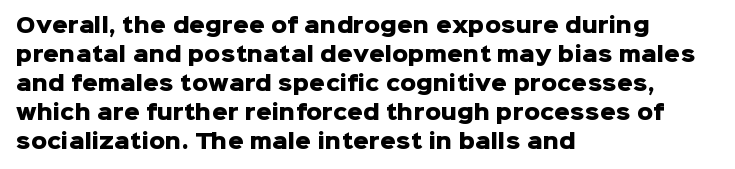
The image shows 20 px bold type, upright; set left-aligned, normal line spacing (1.45x), normal letter spacing, not underlined.
